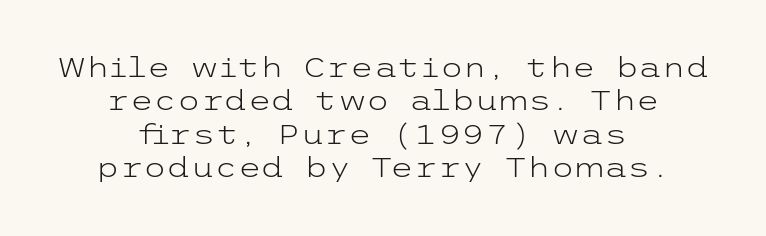
Q: Is the text bold? A: No.
Q: Is the text italic (slanted)? A: No, it is upright.
Q: Is the text underlined? A: No.
Q: How is the paragraph aligned? A: Centered.
Q: Is the spacing between letters normal or unusually wide? A: Normal.
